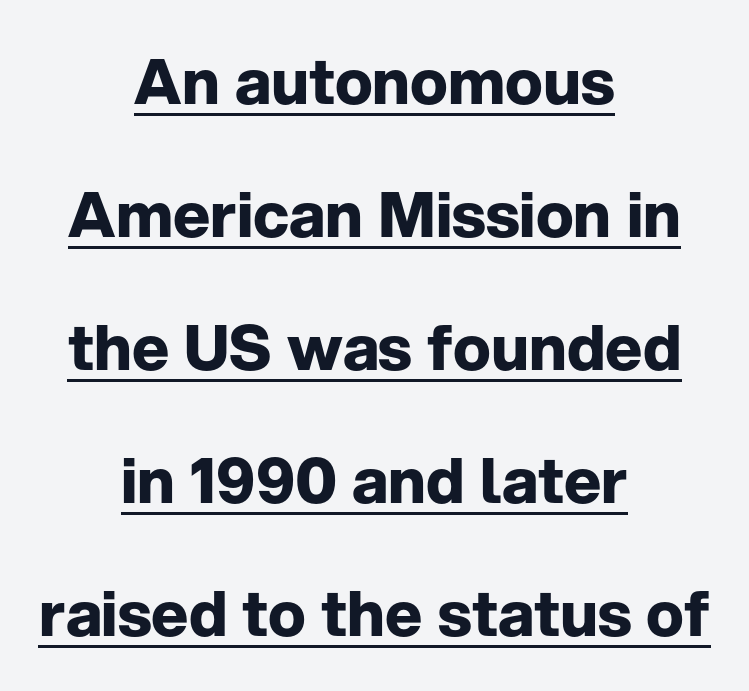
Q: Is the text bold? A: Yes.
Q: Is the text italic (slanted)? A: No, it is upright.
Q: Is the typeface a serif or a sans-serif typeface? A: Sans-serif.
Q: Is the text underlined? A: Yes.
Q: How is the paragraph aligned? A: Centered.
Q: Is the spacing between letters normal or unusually wide? A: Normal.
Q: Is the spacing between lines tight, normal or loose? A: Loose.
Q: Width (condensed, normal, or wide)? A: Normal.
Q: Stroke contrast? A: Low.
Q: x-height? A: Medium.
Q: Monospaced? A: No.
